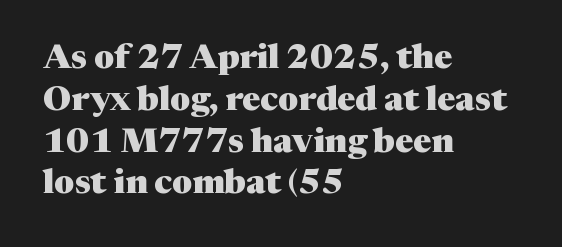
The image shows 34 px heavy serif type, upright; set left-aligned, line spacing 1.23x, normal letter spacing, not underlined; medium stroke contrast and a medium x-height.
